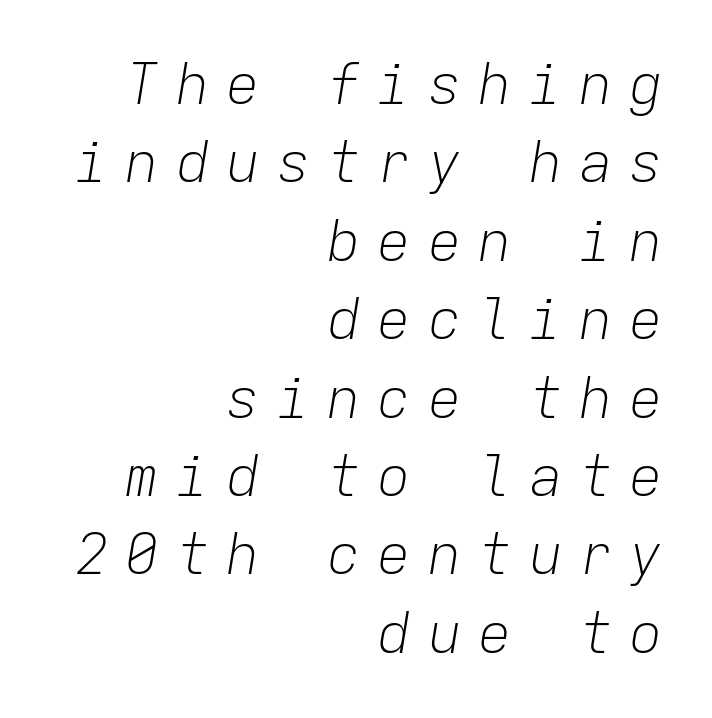
The text block is weighted toward the right margin, trailing off unevenly leftward. The strip under each line holds only bare page. The passage shown stacks its lines at a standard gap. Posture: slanted. Spacing verdict: monospaced, one width for all characters.
